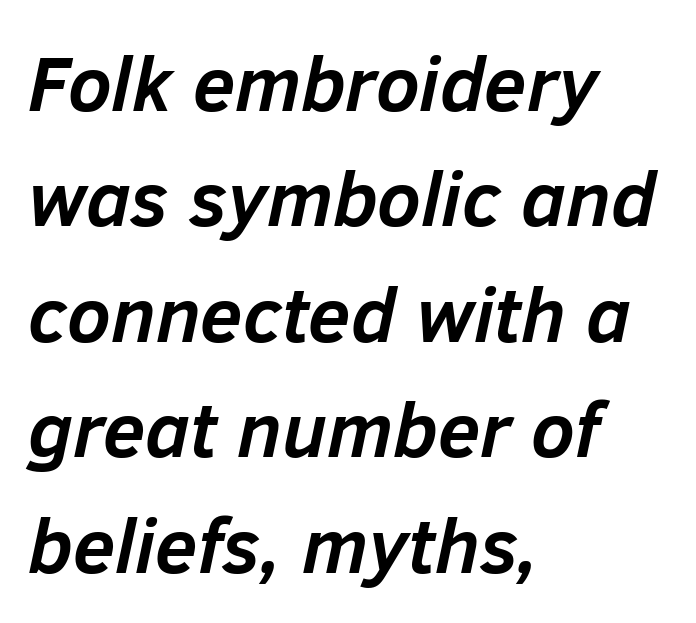
Proportional: the letters do not fall into vertical columns. This sample keeps an unexceptional amount of space between lines. This sample uses an oblique cut, with every glyph tilted off the vertical. Honestly, the letter spacing is just normal — you wouldn't notice it. Stroke thickness is high; the sample reads as a true bold. Clear beneath every line of the passage.
